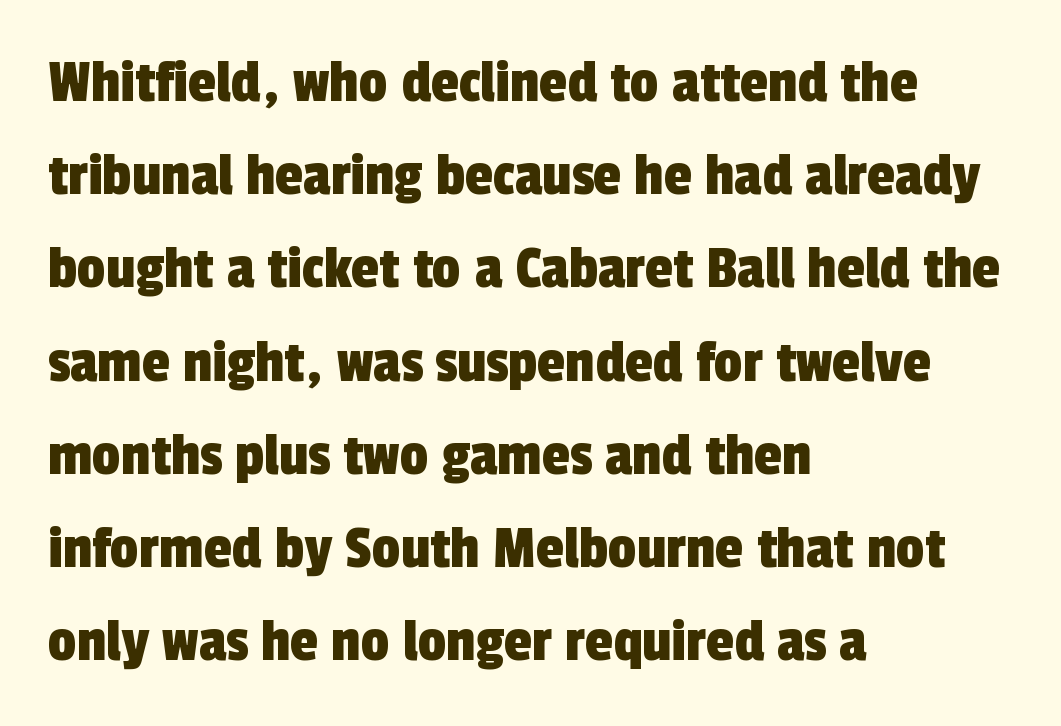
The image shows 63 px condensed sans-serif type; set left-aligned, normal line spacing (1.48x), normal letter spacing, not underlined; a medium x-height.
